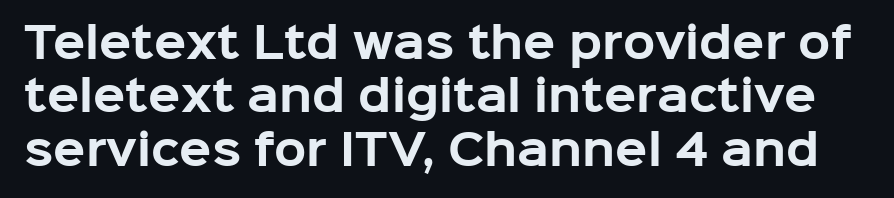
{"serif": "no", "italic": "no", "bold": "yes", "weight": "bold", "width": "normal", "stroke_contrast": "low", "x_height": "medium", "monospaced": "no", "underline": "no", "line_spacing": "normal", "line_spacing_ratio": 1.27, "letter_spacing": "normal", "letter_spacing_em": 0.0, "glyph_px": 42}
